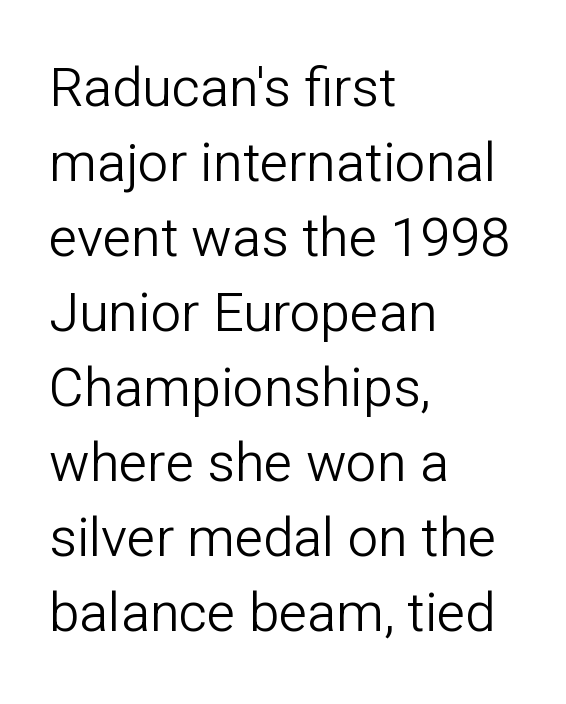
The face used here is a sans, in the tradition of grotesques and geometrics. Interline gaps are of average width in this sample. Think standard paragraph weight, or any step lighter than that. Descender tails drop into unmarked territory. Typeset ragged right — the left edge is the straight one.
